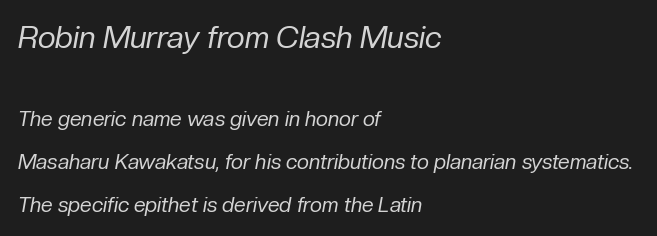
The image shows 31 px regular-weight type, italic (leaning right); set left-aligned, loose line spacing (2.05x), normal letter spacing, not underlined; the first (top) block is 1.48x larger; low stroke contrast and a medium x-height.
